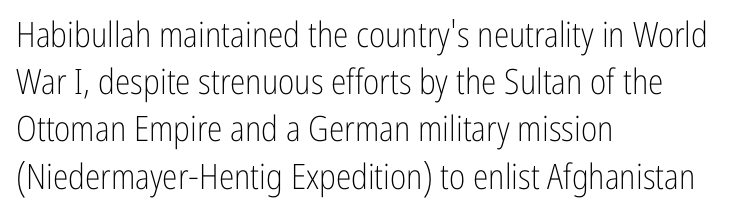
{"serif": "no", "italic": "no", "bold": "no", "weight": "light", "width": "condensed", "stroke_contrast": "low", "x_height": "medium", "monospaced": "no", "underline": "no", "align": "left", "line_spacing": "normal", "line_spacing_ratio": 1.35, "letter_spacing": "normal", "letter_spacing_em": 0.0, "glyph_px": 35}
